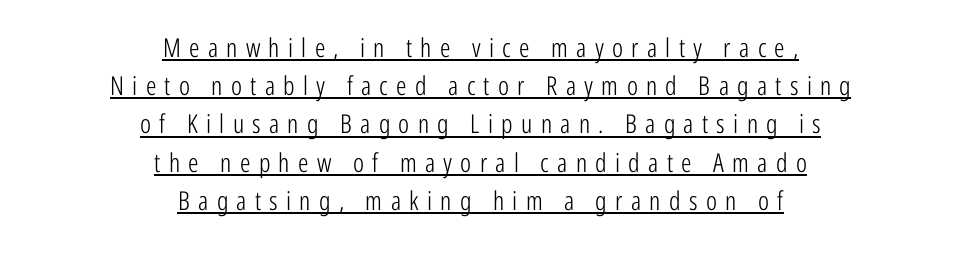
Q: Is the text bold? A: No.
Q: Is the text italic (slanted)? A: No, it is upright.
Q: Is the text underlined? A: Yes.
Q: How is the paragraph aligned? A: Centered.
Q: Is the spacing between letters normal or unusually wide? A: Unusually wide.
Q: Is the spacing between lines tight, normal or loose? A: Normal.
